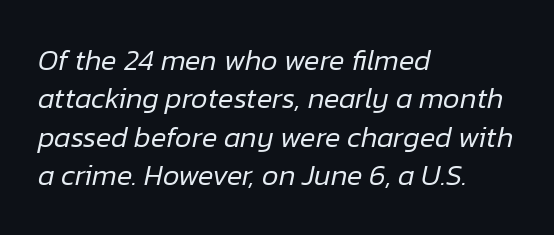
{"italic": "yes", "lean": "right", "slant_degrees": 12, "bold": "no", "weight": "regular", "width": "normal", "stroke_contrast": "low", "x_height": "medium", "monospaced": "no", "underline": "no", "align": "left", "line_spacing": "normal", "line_spacing_ratio": 1.32, "letter_spacing": "normal", "letter_spacing_em": 0.0, "glyph_px": 29}
